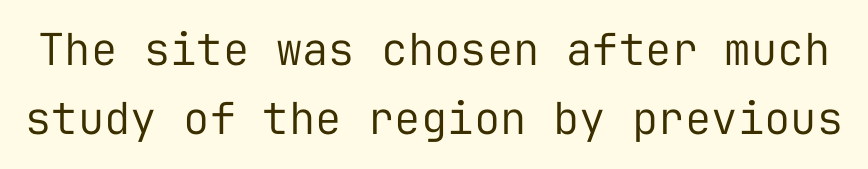
Q: Is the text bold? A: No.
Q: Is the text italic (slanted)? A: No, it is upright.
Q: Is the typeface a serif or a sans-serif typeface? A: Sans-serif.
Q: Is the text underlined? A: No.
Q: Is the spacing between letters normal or unusually wide? A: Normal.
Q: Is the spacing between lines tight, normal or loose? A: Normal.
Q: Width (condensed, normal, or wide)? A: Normal.
Q: Stroke contrast? A: Low.
Q: x-height? A: Medium.
Q: Monospaced? A: Yes.
